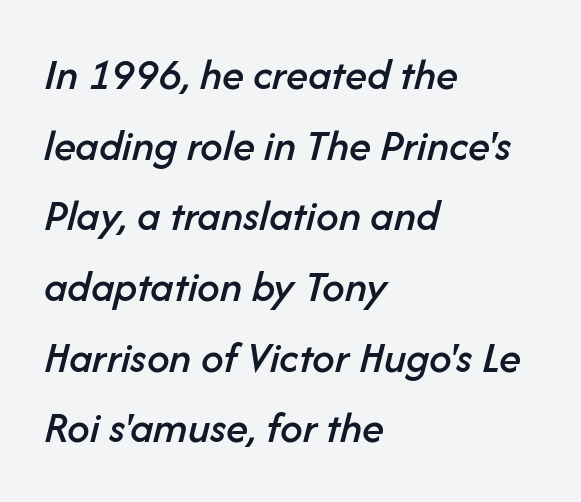
{"italic": "yes", "lean": "right", "slant_degrees": 14, "width": "normal", "stroke_contrast": "low", "x_height": "medium", "monospaced": "no", "underline": "no", "align": "left", "line_spacing": "normal", "line_spacing_ratio": 1.57, "letter_spacing": "normal", "letter_spacing_em": 0.0, "glyph_px": 45}
